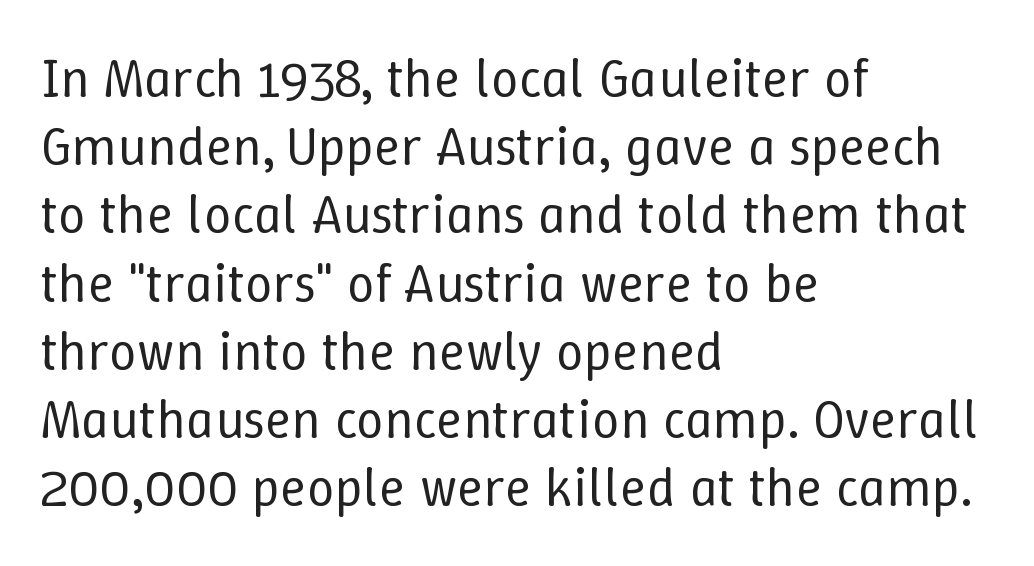
Do the characters align in a grid? No, the font is proportional. How are the letters spaced? Ordinarily, with no added tracking. Horizontally, the lines are justified to the leading edge only. No letter is thick-stroked: the sample isn't bold. No italicization has been applied; the sample stays upright. Rule under the text: the space is simply empty.
